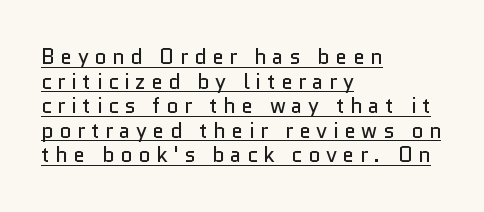
The image shows 21 px text type, upright; set left-aligned, line spacing 1.17x, unusually wide letter spacing (+0.27 em), underlined.
